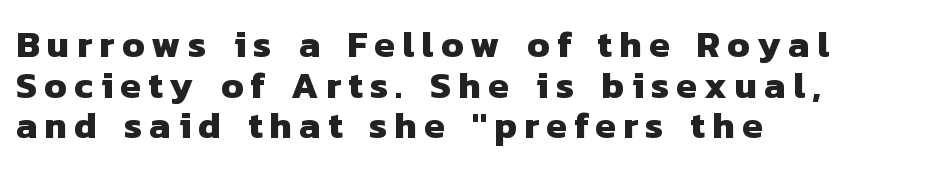
Q: Is the text bold? A: Yes.
Q: Is the typeface a serif or a sans-serif typeface? A: Sans-serif.
Q: Is the text underlined? A: No.
Q: How is the paragraph aligned? A: Left-aligned.
Q: Is the spacing between letters normal or unusually wide? A: Unusually wide.
Q: Is the spacing between lines tight, normal or loose? A: Tight.
Q: Width (condensed, normal, or wide)? A: Normal.
Q: Stroke contrast? A: Low.
Q: x-height? A: Medium.
Q: Monospaced? A: No.
